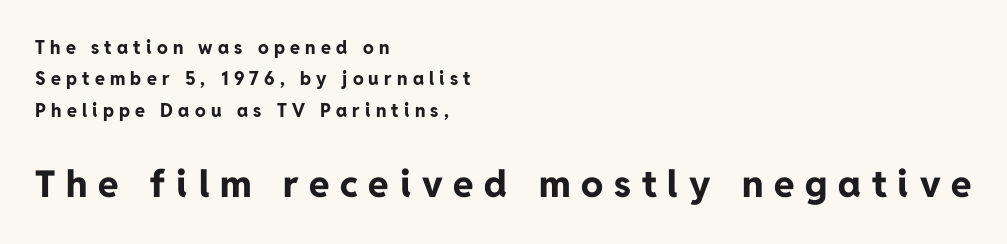
Q: Is the text bold? A: Yes.
Q: Is the text italic (slanted)? A: No, it is upright.
Q: Is the typeface a serif or a sans-serif typeface? A: Sans-serif.
Q: Is the text underlined? A: No.
Q: How is the paragraph aligned? A: Left-aligned.
Q: Is the spacing between letters normal or unusually wide? A: Unusually wide.
Q: Which block of text is set in a larger size, the first (top) or the second (bottom)? A: The second (bottom) one.
Q: Width (condensed, normal, or wide)? A: Normal.
Q: Stroke contrast? A: Low.
Q: x-height? A: Medium.
Q: Monospaced? A: No.
